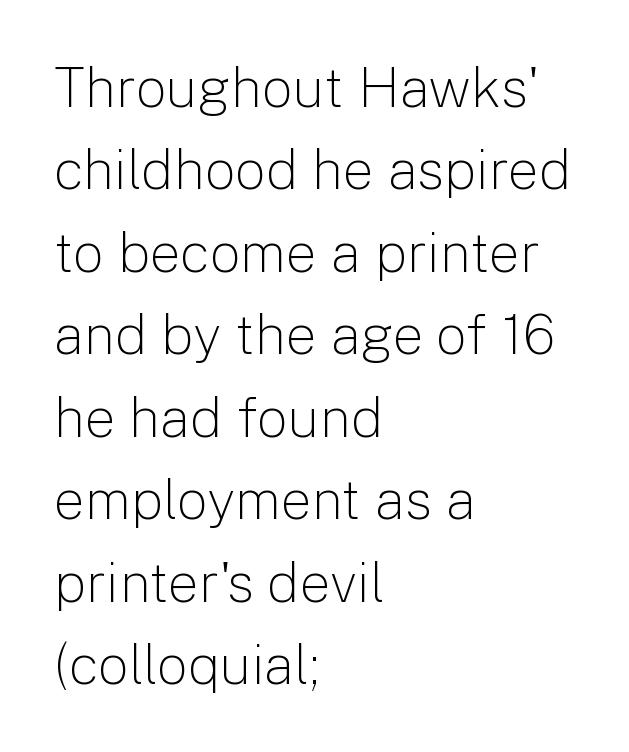
The image shows 55 px light sans-serif type, upright; set left-aligned, normal line spacing (1.5x), normal letter spacing, not underlined; low stroke contrast and a medium x-height.
